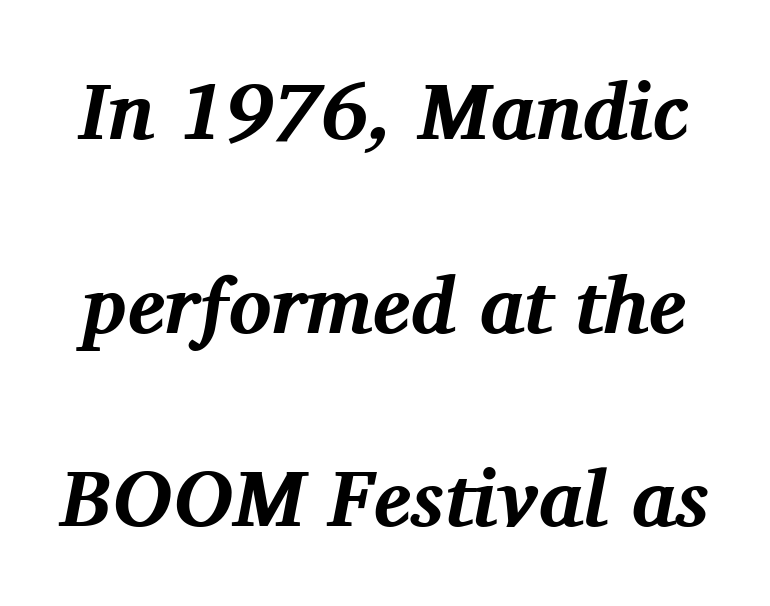
Strong, thick strokes mark this as bold type. These lines keep a tight, regular rhythm from letter to letter. A bare baseline throughout the passage. When letters slant like this, we call the style italic. Loosely led — the rows are spread out.
